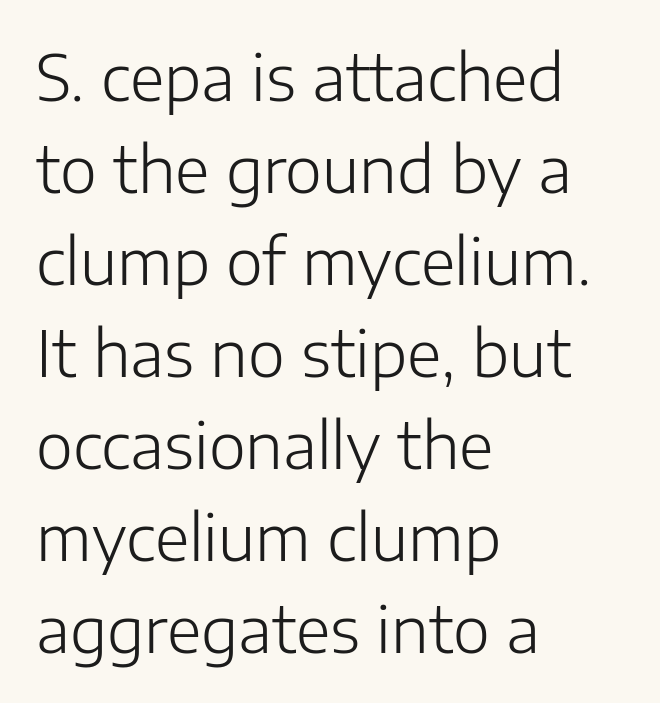
No chunkiness to these letters — they're not bold. Proportional: the letters do not fall into vertical columns. Posture: upright roman. The passage is arranged the way most books set body copy — flush left. This sample uses plain, unmodified letter spacing. Nobody drew a line under any word here.
